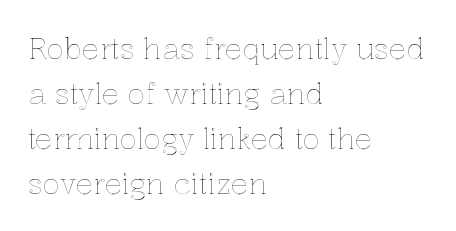
Q: Is the text italic (slanted)? A: No, it is upright.
Q: Is the text underlined? A: No.
Q: How is the paragraph aligned? A: Left-aligned.
Q: Is the spacing between letters normal or unusually wide? A: Normal.
Q: Is the spacing between lines tight, normal or loose? A: Normal.
Q: Width (condensed, normal, or wide)? A: Normal.
Q: x-height? A: Medium.
Q: Monospaced? A: No.
